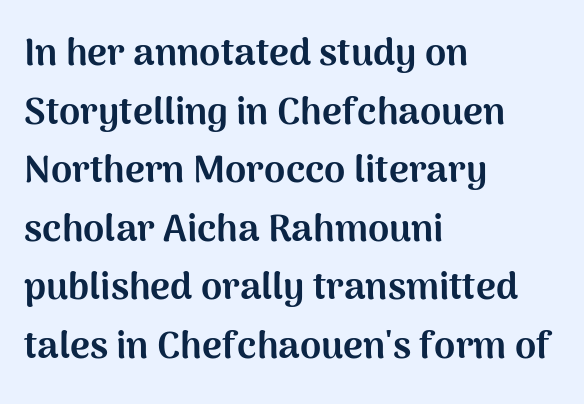
Clear beneath every line of the passage. These lines keep a tight, regular rhythm from letter to letter. The lines sit at an ordinary, default distance from one another. Here the designer chose a conventional face with non-uniform glyph widths. Thick stems and heavy bowls — unmistakably bold.
